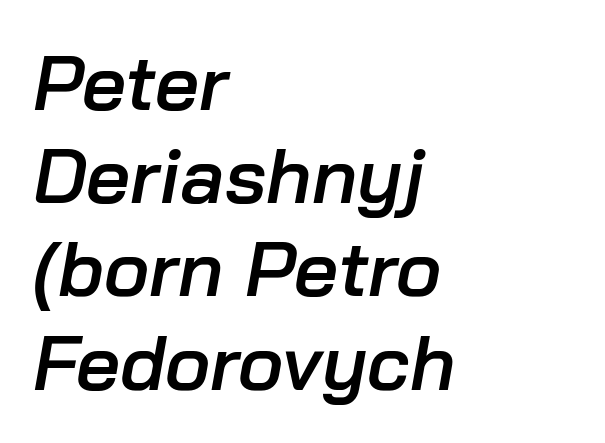
The image shows 77 px semibold type, italic (leaning right); set left-aligned, line spacing 1.21x, normal letter spacing, not underlined; low stroke contrast and a medium x-height.
